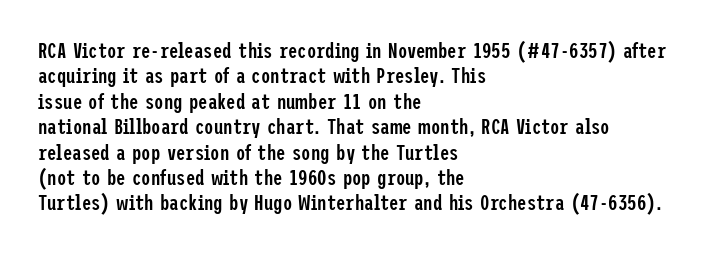
{"italic": "no", "bold": "semi", "underline": "no", "align": "left", "line_spacing_ratio": 1.21, "letter_spacing": "normal", "letter_spacing_em": 0.0, "glyph_px": 21}
